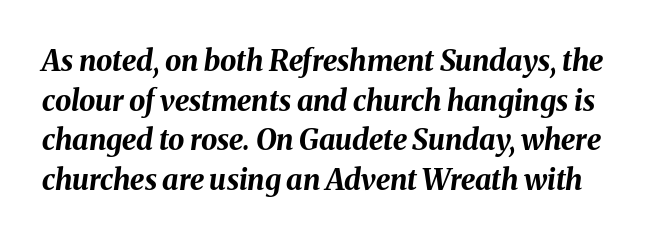
Q: Is the text bold? A: Yes.
Q: Is the text italic (slanted)? A: Yes, it leans right by about 8 degrees.
Q: Is the text underlined? A: No.
Q: Is the spacing between letters normal or unusually wide? A: Normal.
Q: Is the spacing between lines tight, normal or loose? A: Normal.
Q: Width (condensed, normal, or wide)? A: Normal.
Q: Stroke contrast? A: Medium.
Q: x-height? A: Medium.
Q: Monospaced? A: No.
